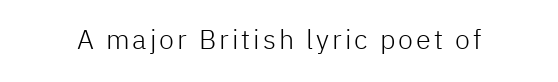
{"italic": "no", "bold": "no", "underline": "no", "glyph_px": 27}
